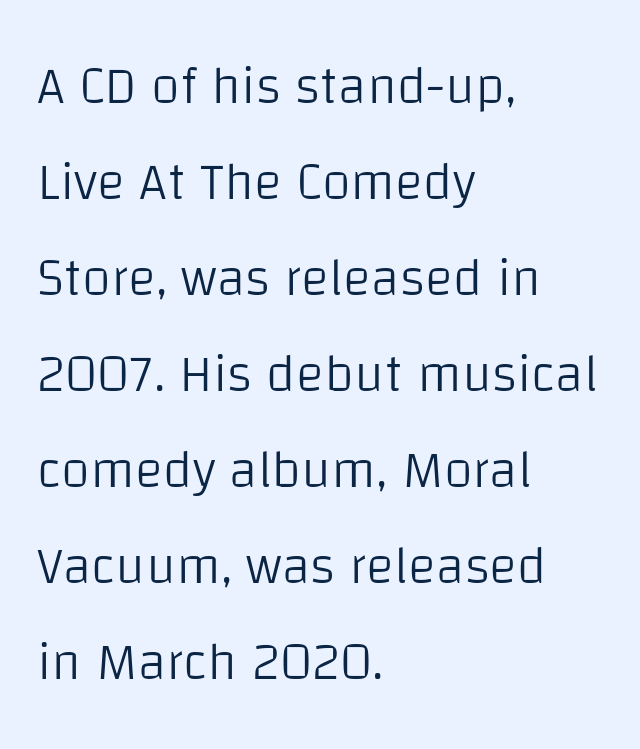
The letters stand straight up with perfectly vertical stems. This sample has the flowing, uneven cadence of proportional lettering. Examine the stroke ends and you'll find no serifs. Does extra space separate the letters? No, they use regular spacing.
